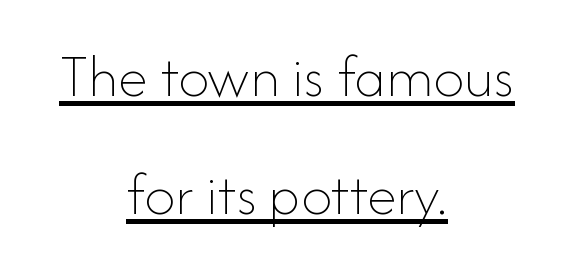
Q: Is the text bold? A: No.
Q: Is the text italic (slanted)? A: No, it is upright.
Q: Is the text underlined? A: Yes.
Q: How is the paragraph aligned? A: Centered.
Q: Is the spacing between letters normal or unusually wide? A: Normal.
Q: Is the spacing between lines tight, normal or loose? A: Loose.
Q: Width (condensed, normal, or wide)? A: Normal.
Q: Stroke contrast? A: Low.
Q: x-height? A: Small.
Q: Monospaced? A: No.
